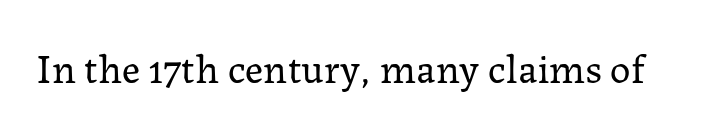
The image shows 41 px regular-weight serif type, upright; set normal letter spacing, not underlined; low stroke contrast and a medium x-height.
